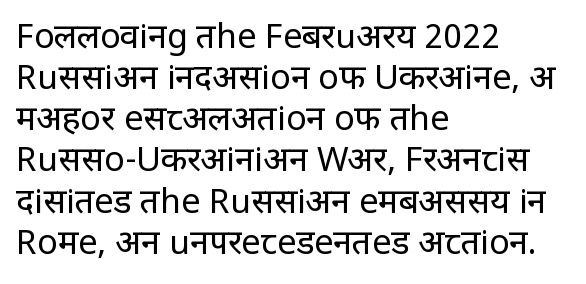
In terms of letterspacing, this is plain default setting. Clear beneath every line of the passage. This sample is left-justified, so line endings fall wherever the words run out. Varying glyph widths throughout — classic text-font behaviour. Bold? No — there's no thickening of the strokes.
